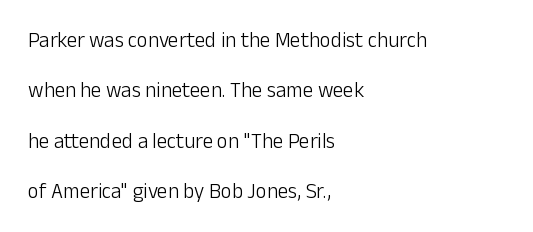
The image shows 21 px text type, upright; set left-aligned, loose line spacing (2.4x), normal letter spacing, not underlined.
